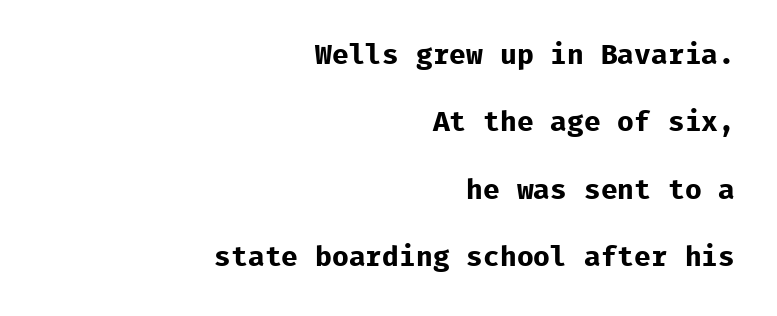
The font's upright variant was chosen for this text. You could count columns in this text — the font is strictly monospaced. The leading is generous, giving the passage an open texture. Each word holds together tightly as a unit, with standard inter-letter gaps.
